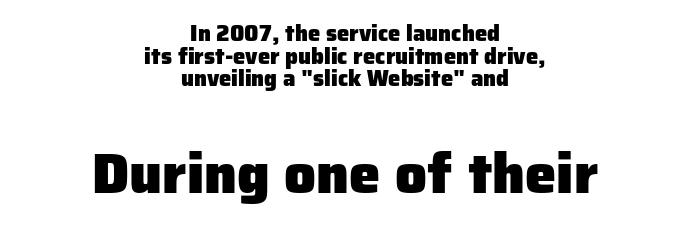
Nobody touched the tracking dial on this one. These lines are rendered in a variable-pitch font. Each row of text sits above clean, open space. Thick stems and heavy bowls — unmistakably bold.
